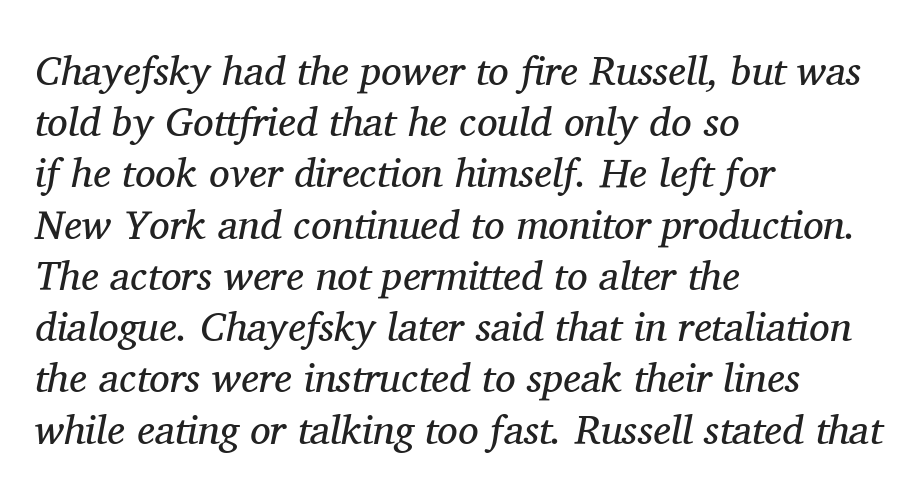
{"serif": "yes", "italic": "yes", "lean": "right", "slant_degrees": 11, "bold": "no", "weight": "regular", "width": "normal", "stroke_contrast": "medium", "x_height": "medium", "monospaced": "no", "underline": "no", "align": "left", "line_spacing": "normal", "line_spacing_ratio": 1.25, "letter_spacing": "normal", "letter_spacing_em": 0.0, "glyph_px": 41}
